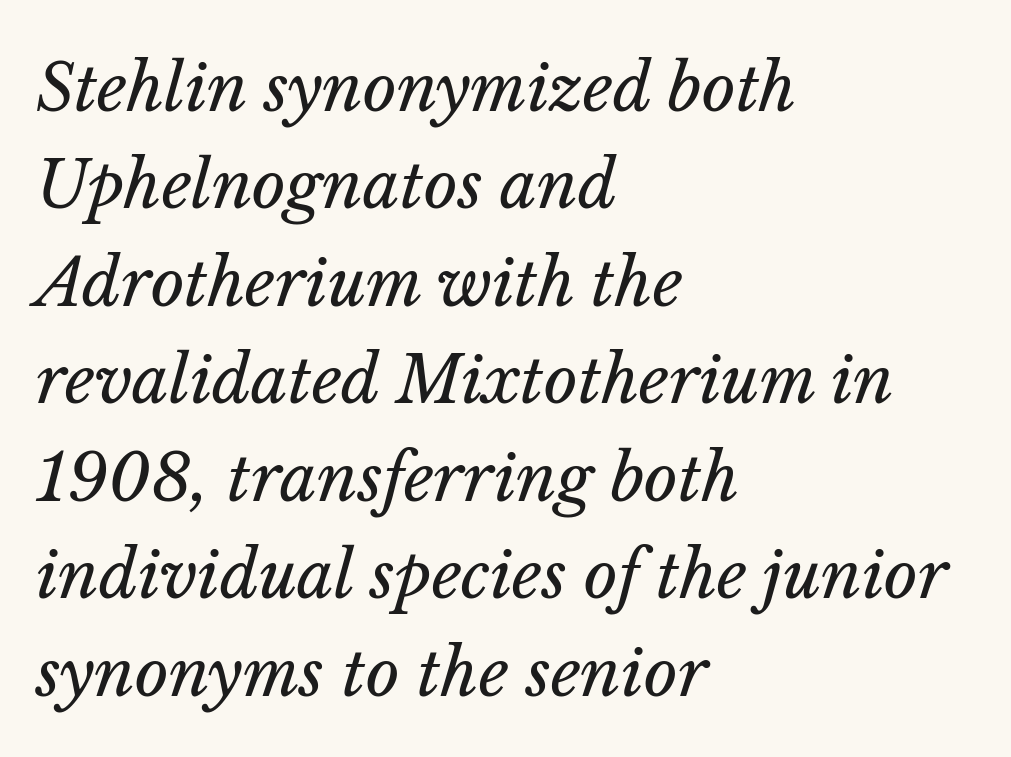
Q: Is the text bold? A: No.
Q: Is the text italic (slanted)? A: Yes, it leans right by about 14 degrees.
Q: Is the text underlined? A: No.
Q: How is the paragraph aligned? A: Left-aligned.
Q: Is the spacing between letters normal or unusually wide? A: Normal.
Q: Is the spacing between lines tight, normal or loose? A: Normal.
Q: Width (condensed, normal, or wide)? A: Normal.
Q: Stroke contrast? A: Low.
Q: x-height? A: Medium.
Q: Monospaced? A: No.
